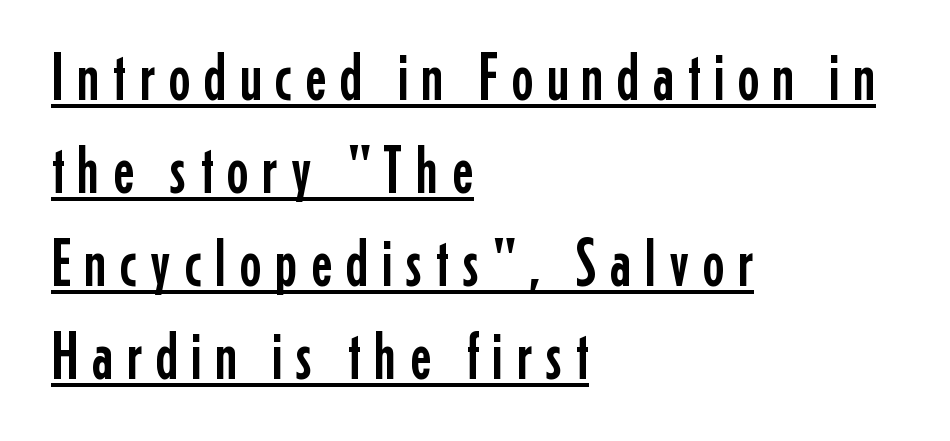
Q: Is the text italic (slanted)? A: No, it is upright.
Q: Is the typeface a serif or a sans-serif typeface? A: Sans-serif.
Q: Is the text underlined? A: Yes.
Q: How is the paragraph aligned? A: Left-aligned.
Q: Is the spacing between lines tight, normal or loose? A: Normal.
Q: Width (condensed, normal, or wide)? A: Condensed.
Q: Stroke contrast? A: Low.
Q: x-height? A: Medium.
Q: Monospaced? A: No.
